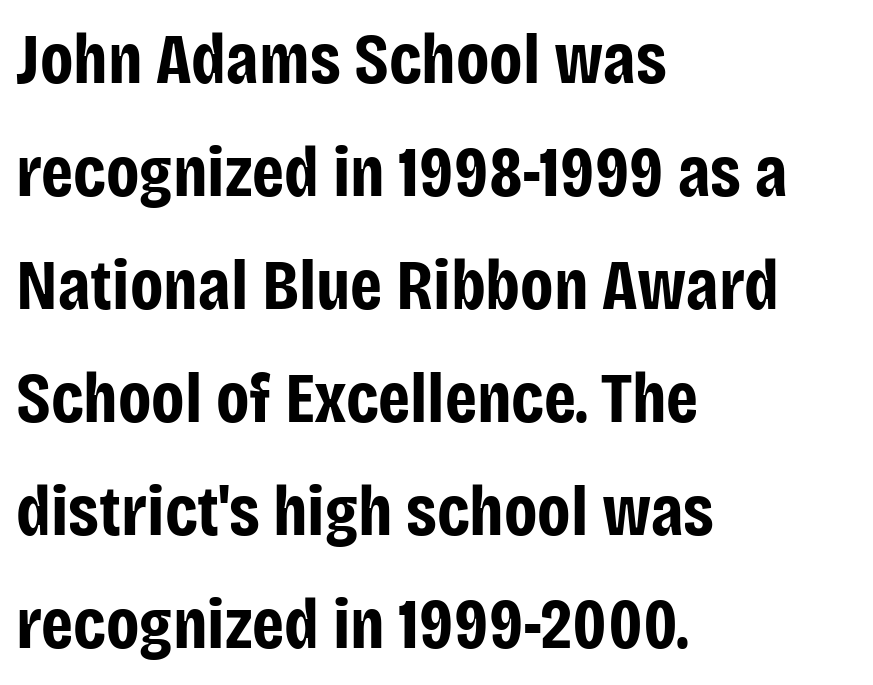
{"serif": "no", "italic": "no", "bold": "yes", "weight": "bold", "width": "condensed", "stroke_contrast": "low", "x_height": "large", "monospaced": "no", "underline": "no", "align": "left", "line_spacing": "normal", "line_spacing_ratio": 1.57, "letter_spacing": "normal", "letter_spacing_em": 0.0, "glyph_px": 72}
